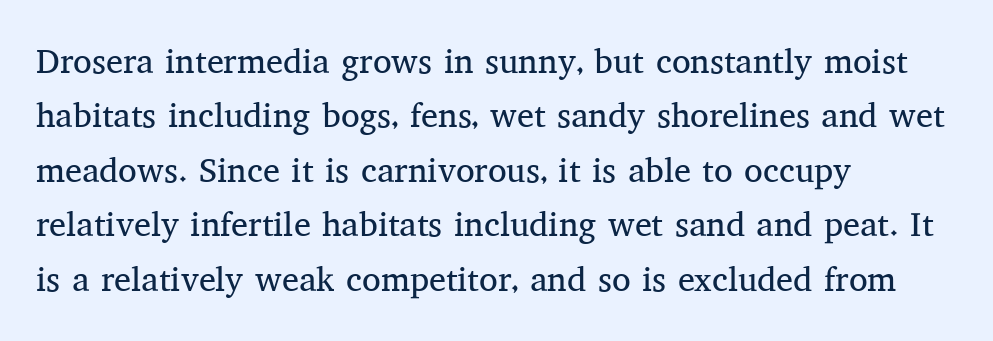
This is not heavy type; no bold has been used. The space beneath each line is pristine and unruled. I'd call this a serif setting — the letters wear small feet. Italic: no, the glyphs are upright roman. Short note: letters normally spaced.
